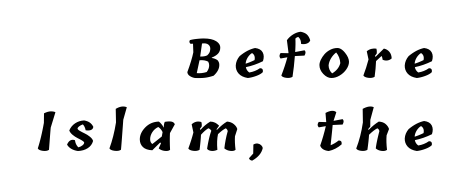
The image shows 53 px bold type; set right-aligned, normal line spacing (1.38x), unusually wide letter spacing (+0.23 em), not underlined; low stroke contrast and a medium x-height.
